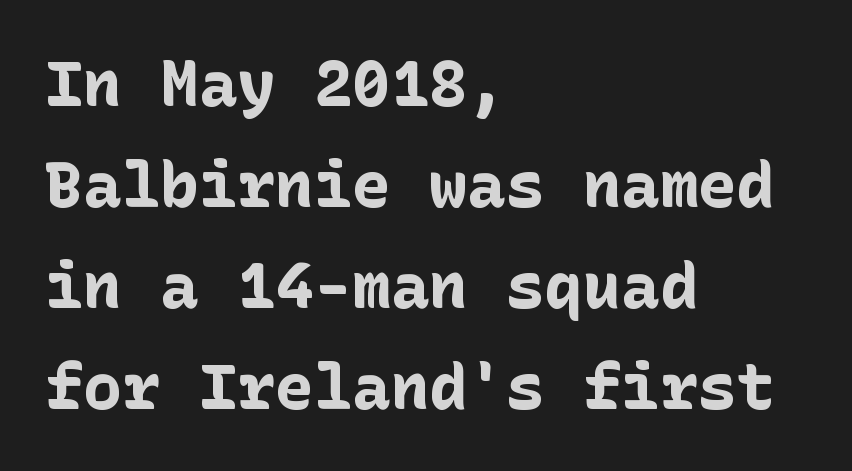
Q: Is the text bold? A: Yes.
Q: Is the text italic (slanted)? A: No, it is upright.
Q: Is the typeface a serif or a sans-serif typeface? A: Sans-serif.
Q: Is the text underlined? A: No.
Q: How is the paragraph aligned? A: Left-aligned.
Q: Is the spacing between letters normal or unusually wide? A: Normal.
Q: Is the spacing between lines tight, normal or loose? A: Normal.
Q: Width (condensed, normal, or wide)? A: Normal.
Q: Stroke contrast? A: Low.
Q: x-height? A: Medium.
